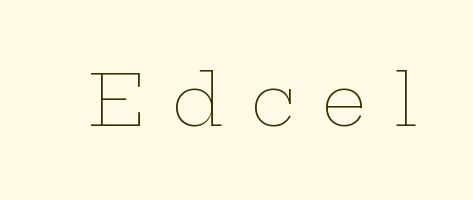
The image shows 71 px thin, wide type, upright; set unusually wide letter spacing (+0.39 em), not underlined; low stroke contrast and a medium x-height.
